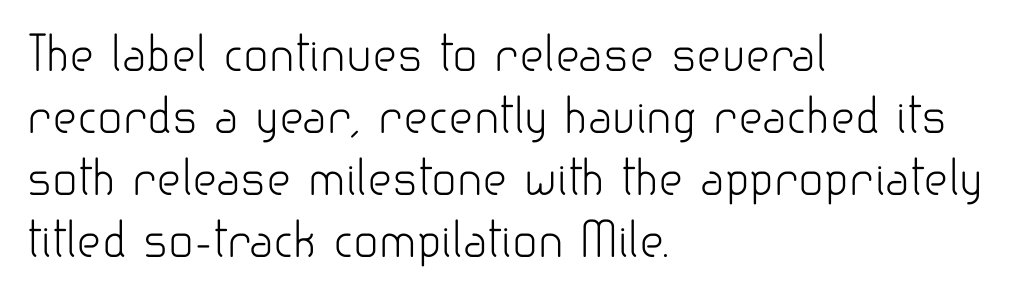
{"serif": "no", "italic": "no", "bold": "no", "weight": "light", "width": "normal", "stroke_contrast": "low", "x_height": "small", "monospaced": "no", "underline": "no", "align": "left", "line_spacing": "normal", "line_spacing_ratio": 1.32, "letter_spacing": "normal", "letter_spacing_em": 0.0, "glyph_px": 47}
